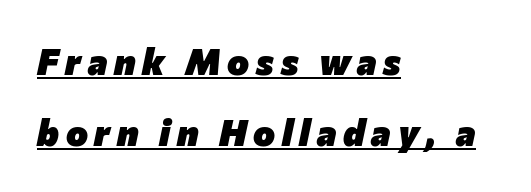
{"italic": "yes", "lean": "right", "slant_degrees": 12, "bold": "yes", "weight": "heavy", "width": "normal", "stroke_contrast": "low", "x_height": "medium", "monospaced": "no", "underline": "yes", "align": "left", "line_spacing": "loose", "line_spacing_ratio": 1.92, "glyph_px": 37}
